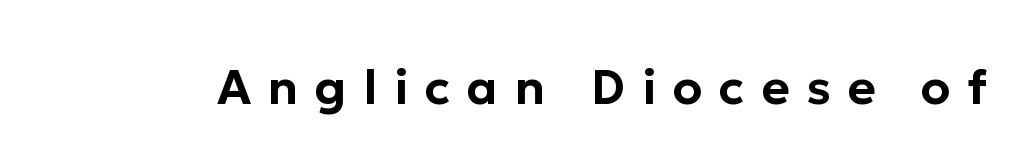
{"serif": "no", "italic": "no", "width": "normal", "stroke_contrast": "low", "x_height": "medium", "monospaced": "no", "underline": "no", "letter_spacing": "wide", "letter_spacing_em": 0.35, "glyph_px": 48}
